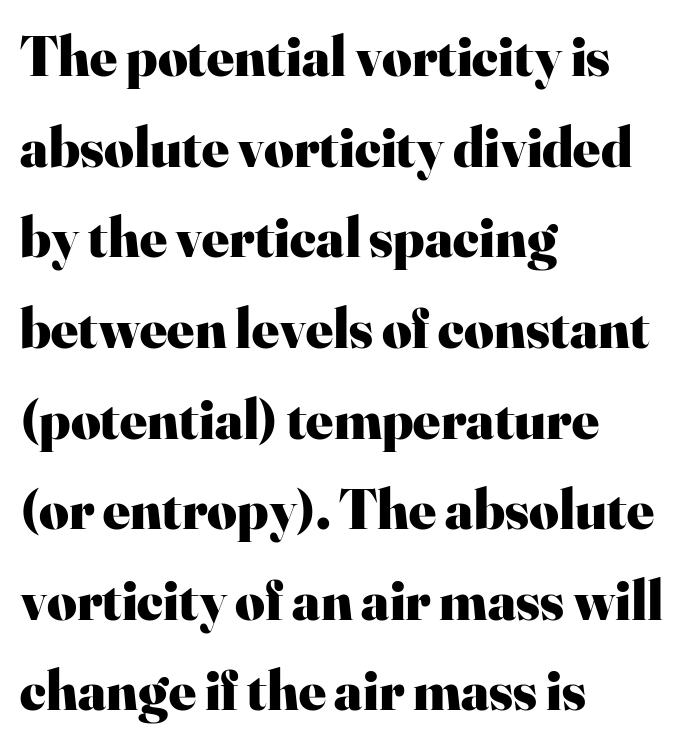
Q: Is the text bold? A: Yes.
Q: Is the text italic (slanted)? A: No, it is upright.
Q: Is the typeface a serif or a sans-serif typeface? A: Serif.
Q: Is the text underlined? A: No.
Q: How is the paragraph aligned? A: Left-aligned.
Q: Is the spacing between letters normal or unusually wide? A: Normal.
Q: Is the spacing between lines tight, normal or loose? A: Normal.
Q: Width (condensed, normal, or wide)? A: Normal.
Q: Stroke contrast? A: High.
Q: x-height? A: Small.
Q: Monospaced? A: No.
